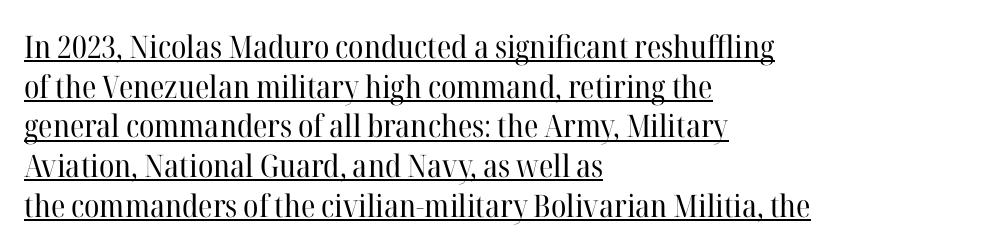
The image shows 31 px regular-weight serif type, upright; set left-aligned, normal line spacing (1.28x), normal letter spacing, underlined; high stroke contrast and a medium x-height.
